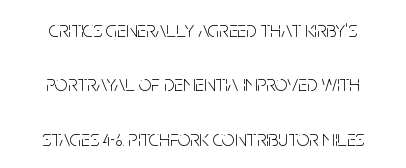
Each new line begins a long way beneath the previous one. Every row of glyphs is offset so its center matches the block's center. Between one letter and the next there's only the usual sliver of space. Italic: no, the glyphs are upright roman. Unmarked baselines from the first word to the last. Weight: regular or lighter.
